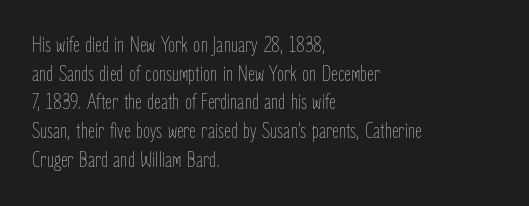
The lines sit at an ordinary, default distance from one another. The text block is weighted toward the left margin, trailing off unevenly rightward. Tracking value appears to be zero — textbook default spacing. Has an underline been added? It has not. Stroke mass is kept to a normal reading level or below.
